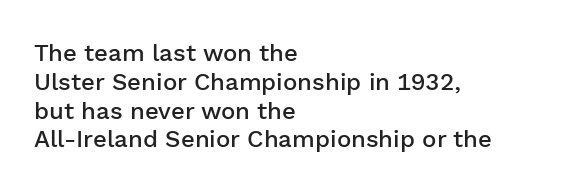
Line beginnings align vertically; line endings do not. The string is rendered with underlining switched off. Emphasis by weight is partial: semibold. Italic? Not at all — the glyphs are vertical. Caption: standard tracking, unaltered.
